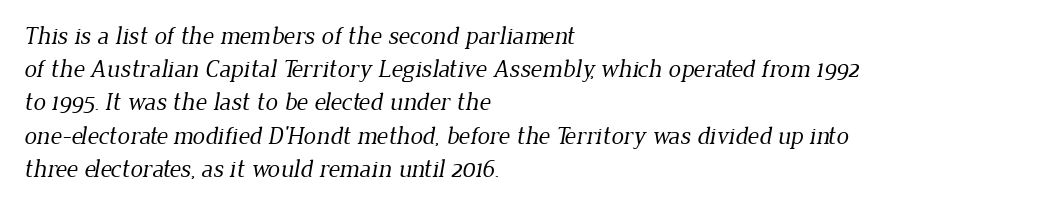
{"bold": "no", "underline": "no", "align": "left", "line_spacing": "normal", "line_spacing_ratio": 1.33, "letter_spacing": "normal", "letter_spacing_em": 0.0, "glyph_px": 25}
